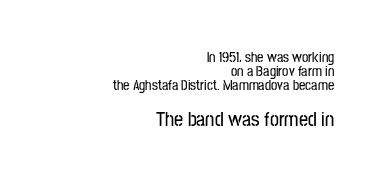
The image shows 20 px text type, upright; set right-aligned, tight line spacing (1.0x), normal letter spacing, not underlined; the second (bottom) block is 1.43x larger.
